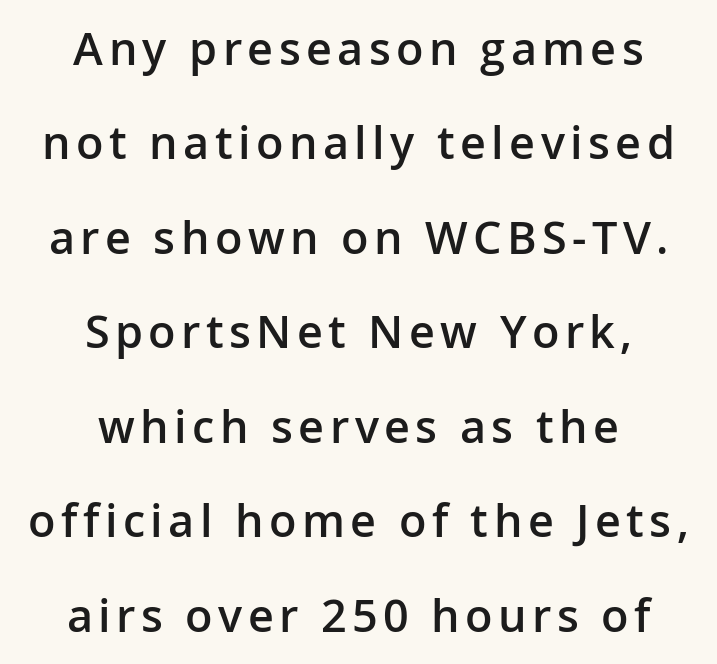
Q: Is the text bold? A: Semi-bold.
Q: Is the text italic (slanted)? A: No, it is upright.
Q: Is the typeface a serif or a sans-serif typeface? A: Sans-serif.
Q: Is the text underlined? A: No.
Q: How is the paragraph aligned? A: Centered.
Q: Is the spacing between lines tight, normal or loose? A: Loose.
Q: Width (condensed, normal, or wide)? A: Normal.
Q: Stroke contrast? A: Low.
Q: x-height? A: Medium.
Q: Monospaced? A: No.
